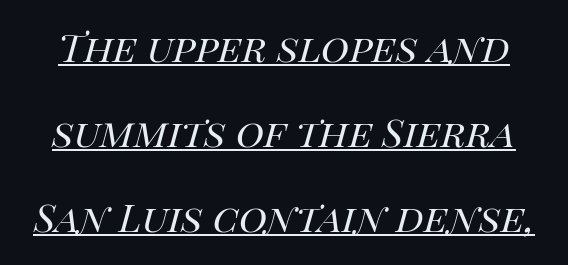
Q: Is the text bold? A: No.
Q: Is the text italic (slanted)? A: Yes, it leans right by about 14 degrees.
Q: Is the text underlined? A: Yes.
Q: Is the spacing between letters normal or unusually wide? A: Normal.
Q: Width (condensed, normal, or wide)? A: Normal.
Q: Stroke contrast? A: High.
Q: x-height? A: Large.
Q: Monospaced? A: No.
